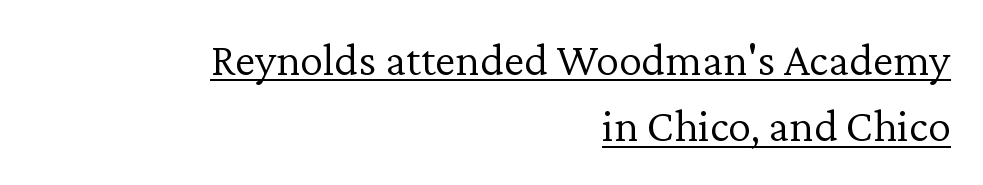
A typesetter would label this face a serif. The letters stand upright; this is a roman face. Line ends are locked; line starts wander. The rows are spaced the way most documents space them.
